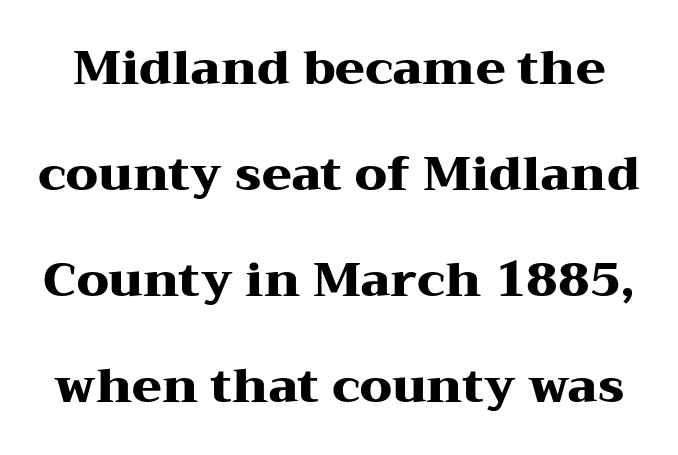
{"serif": "yes", "italic": "no", "bold": "yes", "weight": "heavy", "width": "wide", "stroke_contrast": "medium", "x_height": "medium", "monospaced": "no", "underline": "no", "line_spacing": "loose", "line_spacing_ratio": 2.21, "letter_spacing": "normal", "letter_spacing_em": 0.0, "glyph_px": 48}
